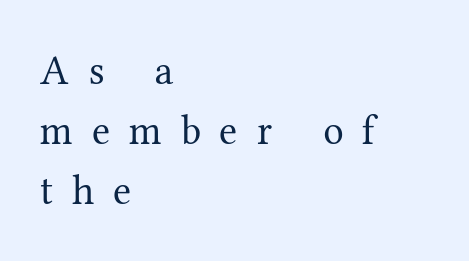
Vertical stems look standard width or narrower in stroke. Line beginnings align vertically; line endings do not. Nobody drew a line under any word here. Characters follow at a spacing far wider than the type designer built in. This sample keeps an unexceptional amount of space between lines.
